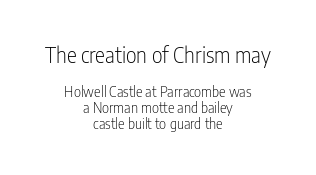
Weight: regular or lighter. Baseline-to-baseline distance is barely more than the letter height. In this sample the first text group is rendered at the bigger scale. Notice how the stems are strictly vertical — no italics here.
